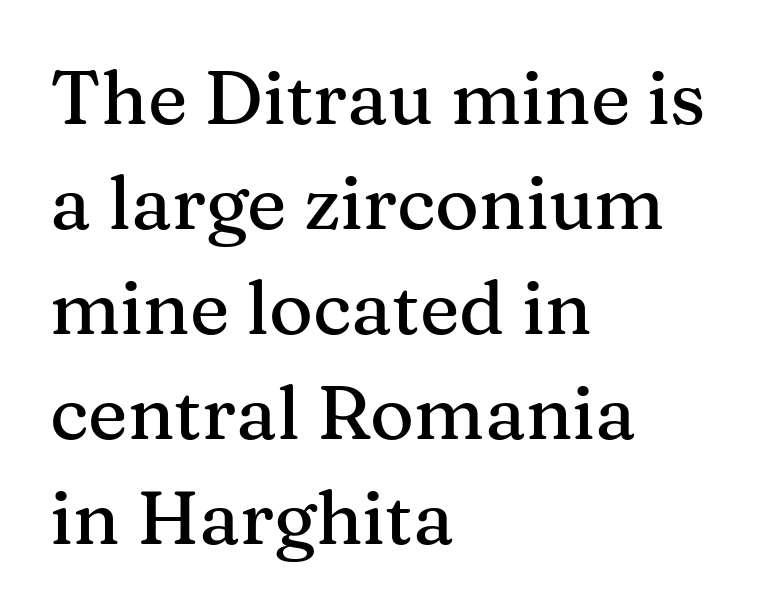
{"serif": "yes", "italic": "no", "width": "normal", "stroke_contrast": "medium", "x_height": "medium", "monospaced": "no", "underline": "no", "align": "left", "line_spacing": "normal", "line_spacing_ratio": 1.4, "letter_spacing": "normal", "letter_spacing_em": 0.0, "glyph_px": 75}
